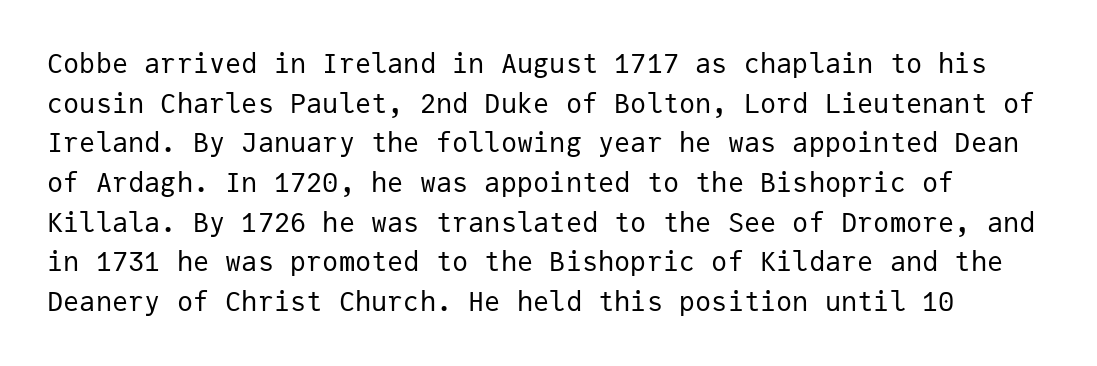
{"italic": "no", "bold": "no", "underline": "no", "line_spacing": "normal", "line_spacing_ratio": 1.47, "letter_spacing": "normal", "letter_spacing_em": 0.0, "glyph_px": 27}
